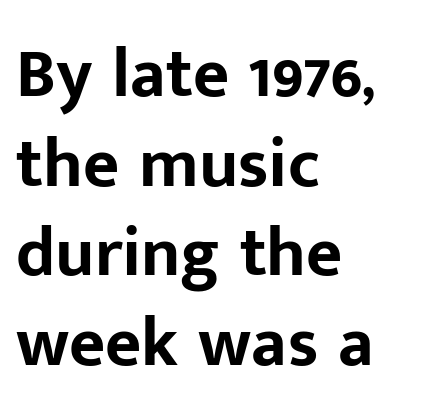
Q: Is the text bold? A: Yes.
Q: Is the text italic (slanted)? A: No, it is upright.
Q: Is the typeface a serif or a sans-serif typeface? A: Sans-serif.
Q: Is the text underlined? A: No.
Q: How is the paragraph aligned? A: Left-aligned.
Q: Is the spacing between letters normal or unusually wide? A: Normal.
Q: Is the spacing between lines tight, normal or loose? A: Normal.
Q: Width (condensed, normal, or wide)? A: Normal.
Q: Stroke contrast? A: Low.
Q: x-height? A: Medium.
Q: Monospaced? A: No.
